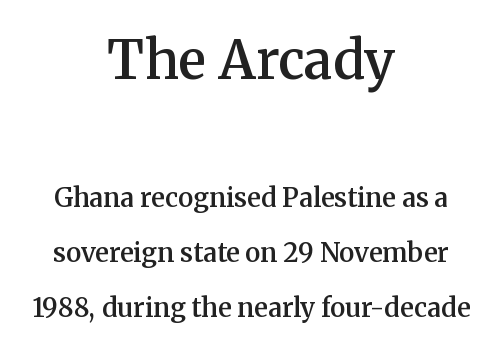
The image shows 53 px semibold serif type, upright; set centered, loose line spacing (2.12x), normal letter spacing, not underlined; the first (top) block is 2.04x larger; medium stroke contrast and a medium x-height.
